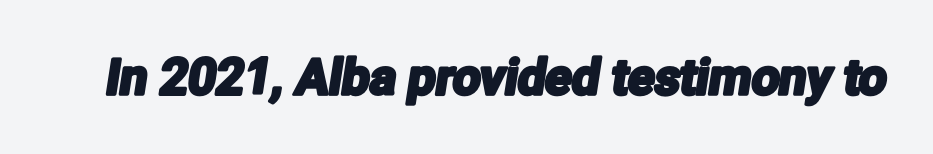
The image shows 49 px condensed sans-serif type; set normal letter spacing, not underlined; low stroke contrast and a medium x-height.
